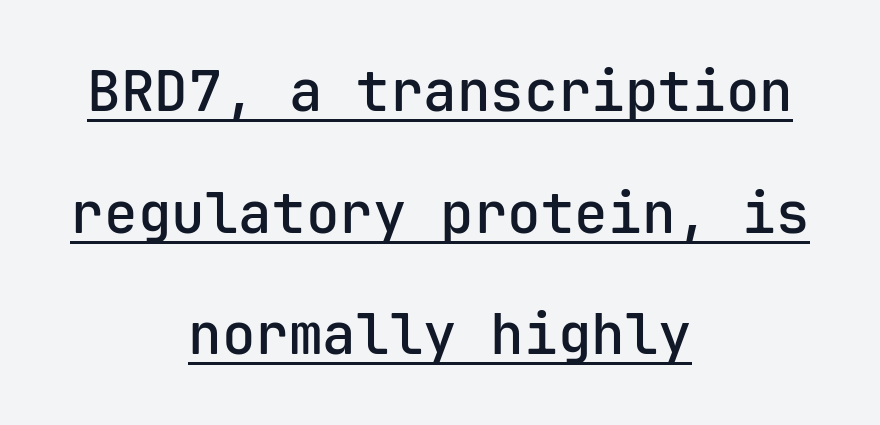
Q: Is the text bold? A: Semi-bold.
Q: Is the text italic (slanted)? A: No, it is upright.
Q: Is the typeface a serif or a sans-serif typeface? A: Sans-serif.
Q: Is the text underlined? A: Yes.
Q: How is the paragraph aligned? A: Centered.
Q: Is the spacing between letters normal or unusually wide? A: Normal.
Q: Is the spacing between lines tight, normal or loose? A: Loose.
Q: Width (condensed, normal, or wide)? A: Normal.
Q: Stroke contrast? A: Low.
Q: x-height? A: Medium.
Q: Monospaced? A: Yes.
